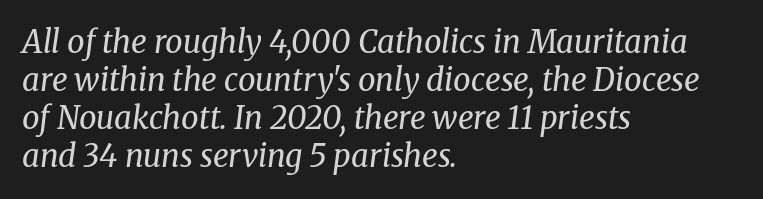
Q: Is the text bold? A: No.
Q: Is the text italic (slanted)? A: Yes, it leans right by about 8 degrees.
Q: Is the typeface a serif or a sans-serif typeface? A: Serif.
Q: Is the text underlined? A: No.
Q: How is the paragraph aligned? A: Left-aligned.
Q: Is the spacing between letters normal or unusually wide? A: Normal.
Q: Width (condensed, normal, or wide)? A: Normal.
Q: Stroke contrast? A: Medium.
Q: x-height? A: Medium.
Q: Monospaced? A: No.
